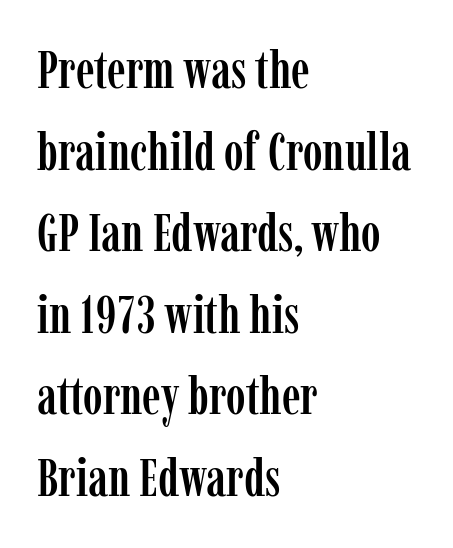
Q: Is the text italic (slanted)? A: No, it is upright.
Q: Is the typeface a serif or a sans-serif typeface? A: Serif.
Q: Is the text underlined? A: No.
Q: How is the paragraph aligned? A: Left-aligned.
Q: Is the spacing between letters normal or unusually wide? A: Normal.
Q: Is the spacing between lines tight, normal or loose? A: Normal.
Q: Width (condensed, normal, or wide)? A: Condensed.
Q: Stroke contrast? A: Low.
Q: x-height? A: Medium.
Q: Monospaced? A: No.
